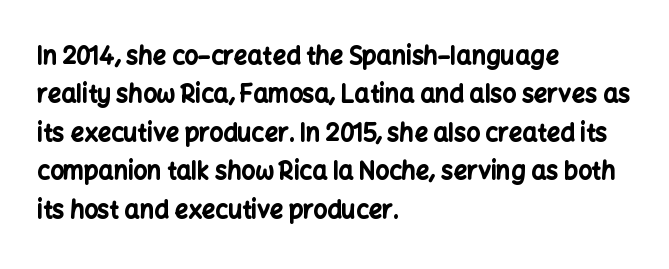
Q: Is the text bold? A: Yes.
Q: Is the text italic (slanted)? A: No, it is upright.
Q: Is the text underlined? A: No.
Q: How is the paragraph aligned? A: Left-aligned.
Q: Is the spacing between letters normal or unusually wide? A: Normal.
Q: Is the spacing between lines tight, normal or loose? A: Normal.
